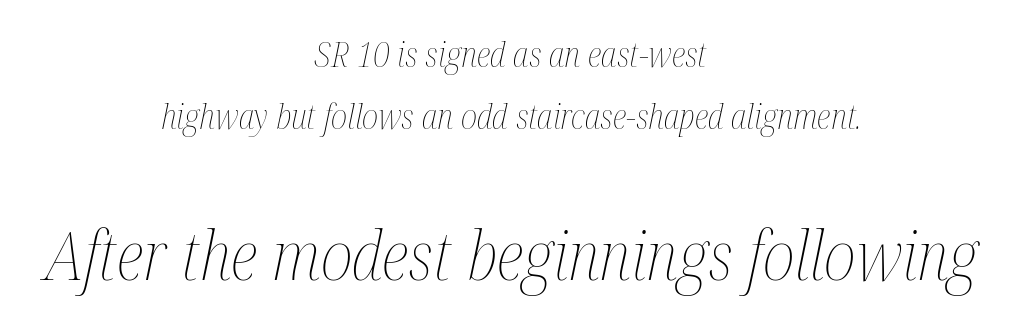
You could not count columns in this text — the font is proportionally spaced. Students, note that the glyphs here touch the page at normal intervals. The composition opens small and finishes big. Unbolded letterforms with no extra heft.
